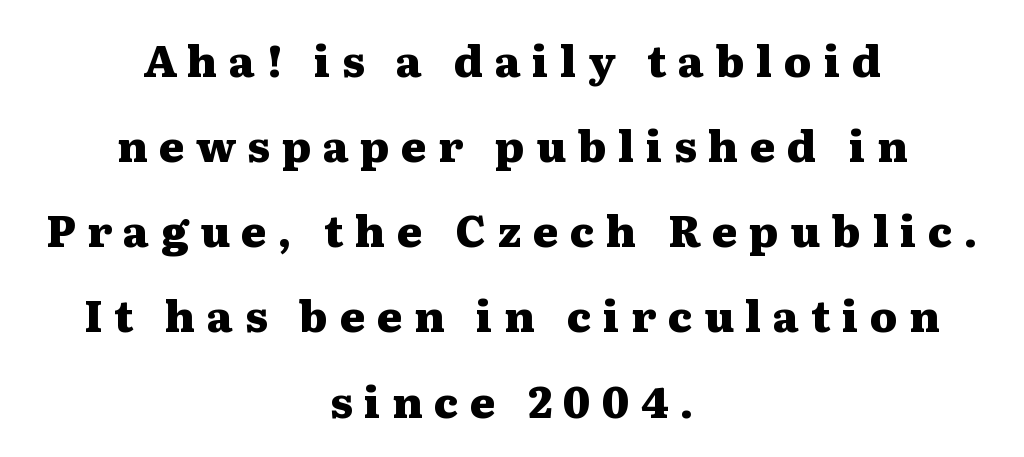
I'd call this a serif setting — the letters wear small feet. The tracking reads as deliberately expanded to a designer's eye. Vertical spacing — loose. The glyphs have the mass of a bold cut. Just letters on the line, the space beneath them empty. Horizontal alignment here is central, giving a formal, balanced look.
